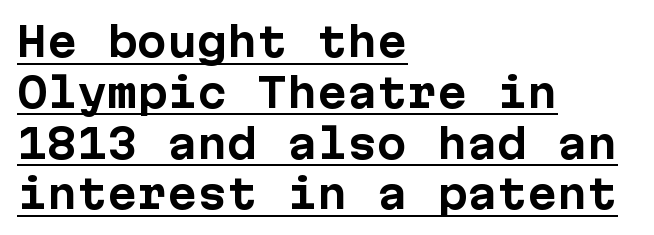
The image shows 40 px bold sans-serif type, upright; set left-aligned, normal line spacing (1.27x), normal letter spacing, underlined; low stroke contrast and a medium x-height.
